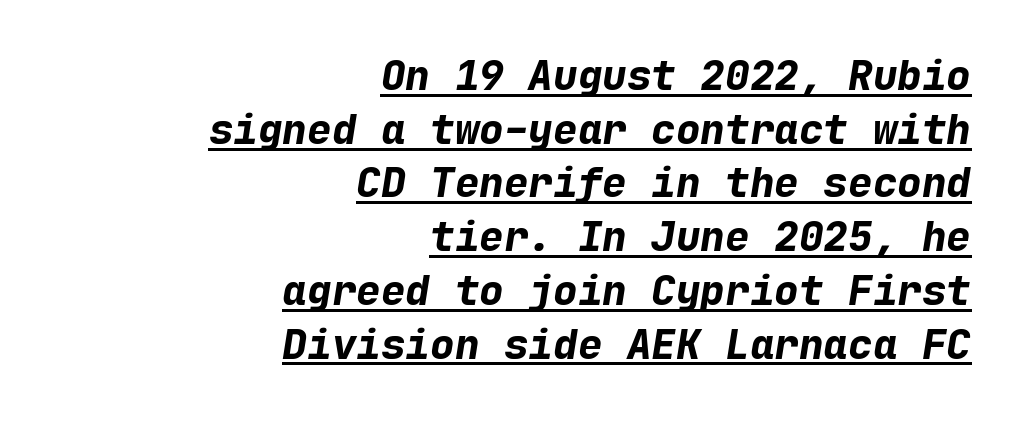
The image shows 41 px bold type, italic (leaning right), monospaced; set right-aligned, normal line spacing (1.31x), normal letter spacing, underlined; low stroke contrast and a medium x-height.
